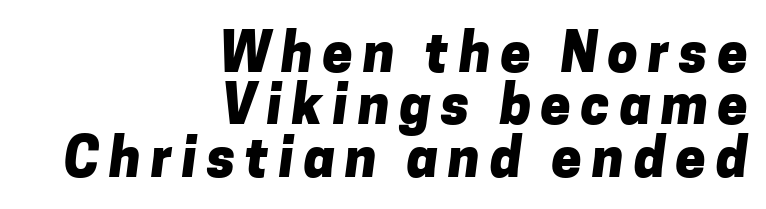
Q: Is the text bold? A: Yes.
Q: Is the typeface a serif or a sans-serif typeface? A: Sans-serif.
Q: Is the text underlined? A: No.
Q: How is the paragraph aligned? A: Right-aligned.
Q: Is the spacing between lines tight, normal or loose? A: Tight.
Q: Width (condensed, normal, or wide)? A: Normal.
Q: Stroke contrast? A: Low.
Q: x-height? A: Medium.
Q: Monospaced? A: No.
